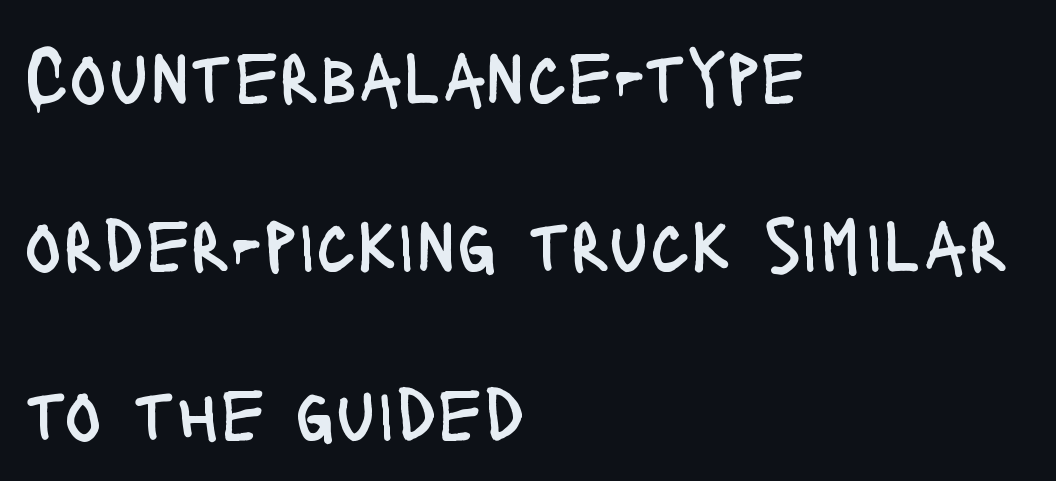
Does the copy run flush right? No — it runs flush left. The letters advance in unequal steps, a hallmark of proportional type. The typeface chosen for these lines omits serifs. On a weight scale, this lands at 450 or below. Glyph-to-glyph distance matches everyday printed text. Bare-footed words on every line.
